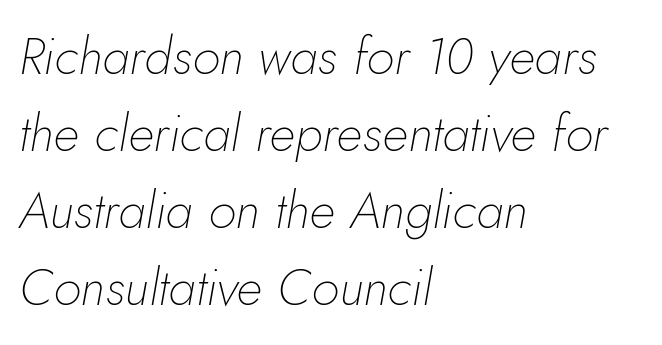
The image shows 51 px thin type, italic (leaning right); set left-aligned, normal line spacing (1.51x), normal letter spacing, not underlined; low stroke contrast and a small x-height.
